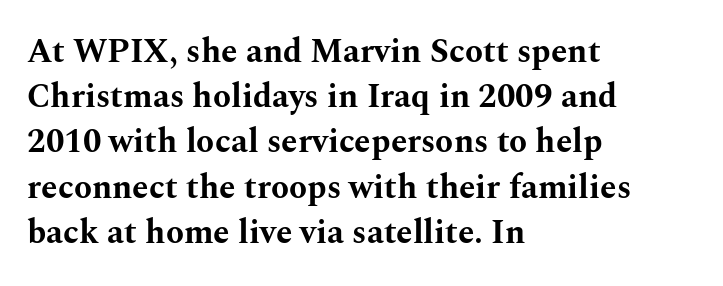
{"serif": "yes", "italic": "no", "bold": "yes", "weight": "bold", "width": "wide", "stroke_contrast": "medium", "x_height": "medium", "monospaced": "no", "underline": "no", "align": "left", "line_spacing": "normal", "line_spacing_ratio": 1.37, "letter_spacing": "normal", "letter_spacing_em": 0.0, "glyph_px": 33}
